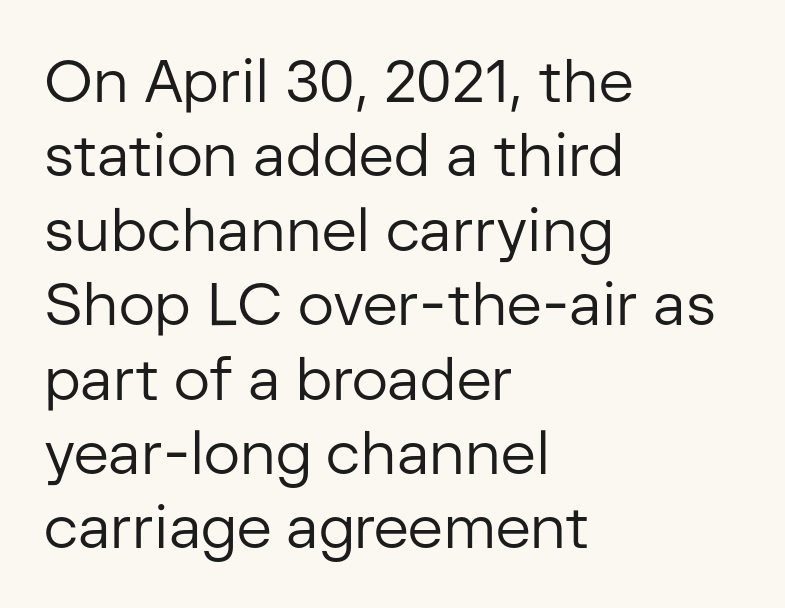
Q: Is the text bold? A: No.
Q: Is the text italic (slanted)? A: No, it is upright.
Q: Is the typeface a serif or a sans-serif typeface? A: Sans-serif.
Q: Is the text underlined? A: No.
Q: How is the paragraph aligned? A: Left-aligned.
Q: Is the spacing between letters normal or unusually wide? A: Normal.
Q: Width (condensed, normal, or wide)? A: Normal.
Q: Stroke contrast? A: Low.
Q: x-height? A: Medium.
Q: Monospaced? A: No.
